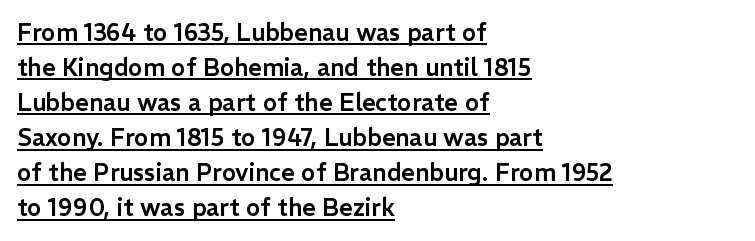
Q: Is the text italic (slanted)? A: No, it is upright.
Q: Is the text underlined? A: Yes.
Q: How is the paragraph aligned? A: Left-aligned.
Q: Is the spacing between letters normal or unusually wide? A: Normal.
Q: Is the spacing between lines tight, normal or loose? A: Normal.
